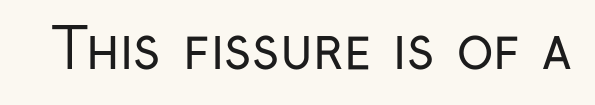
Unlike a traditional serif, this face leaves its strokes unadorned. Short note: letters normally spaced. Think of a printed novel: that variable character pitch is what you see here. Is the stroke heavy? The answer is a plain regular-or-lighter. You can tell it's not italic because the verticals are truly vertical. The foot of each line stays bare and open.
